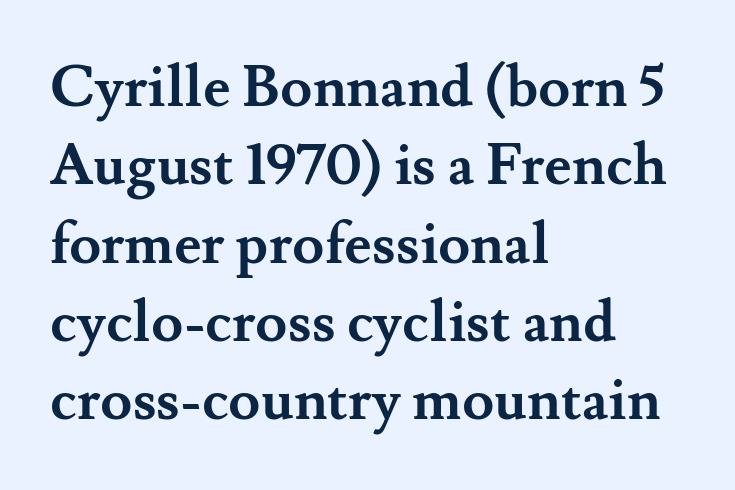
The face used here is proportionally spaced, like ordinary book or web type. Characters follow at the spacing the type designer built in. Reading down the block, your eye returns to a fixed left position each line. Underlining? Definitely not there. Serif or sans? Serif — the stroke terminals have little feet. The font's upright variant was chosen for this text.
